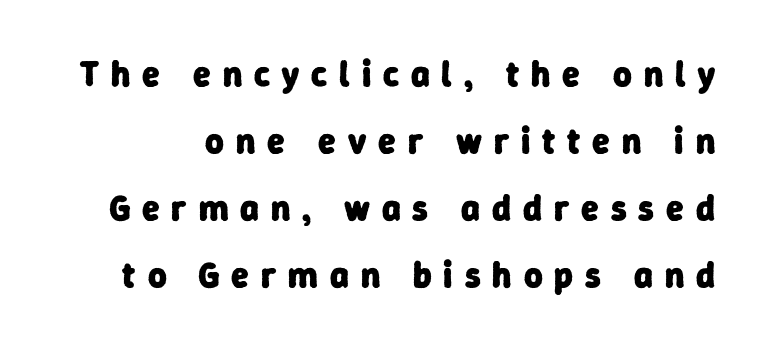
The line texture is sparse and dotted thanks to wide tracking. Looks like regular typesetting: each glyph gets only the width it needs. The text was rendered using a sans face with plain stroke endings. The passage shown is emphatically bold. The space beneath each line is pristine and unruled.
